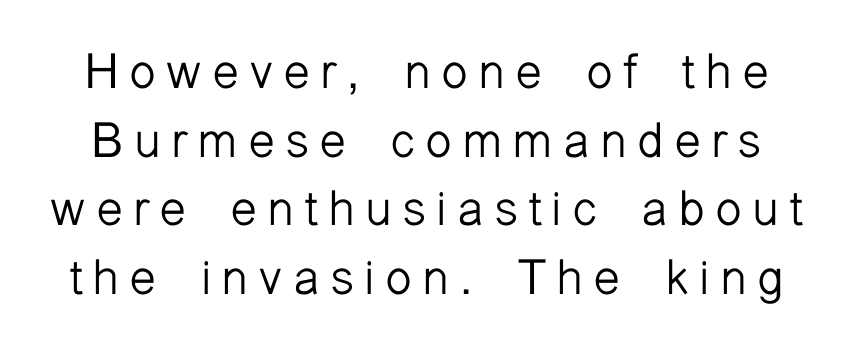
Q: Is the text bold? A: No.
Q: Is the text italic (slanted)? A: No, it is upright.
Q: Is the typeface a serif or a sans-serif typeface? A: Sans-serif.
Q: Is the text underlined? A: No.
Q: Is the spacing between letters normal or unusually wide? A: Unusually wide.
Q: Is the spacing between lines tight, normal or loose? A: Normal.
Q: Width (condensed, normal, or wide)? A: Normal.
Q: Stroke contrast? A: Low.
Q: x-height? A: Medium.
Q: Monospaced? A: No.
